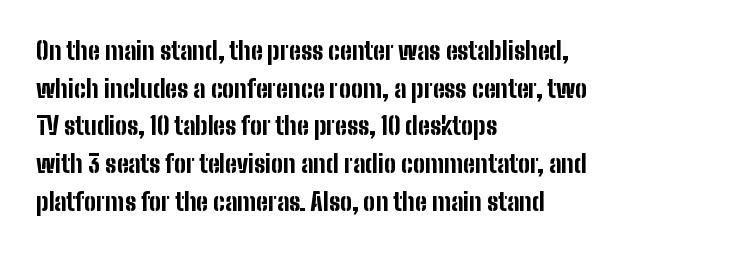
Q: Is the text bold? A: Yes.
Q: Is the text italic (slanted)? A: No, it is upright.
Q: Is the text underlined? A: No.
Q: How is the paragraph aligned? A: Left-aligned.
Q: Is the spacing between letters normal or unusually wide? A: Normal.
Q: Is the spacing between lines tight, normal or loose? A: Normal.
